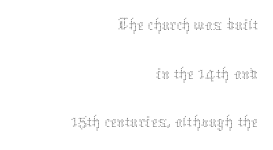
{"italic": "no", "bold": "no", "weight": "thin", "width": "normal", "stroke_contrast": "medium", "x_height": "medium", "monospaced": "no", "underline": "no", "align": "right", "line_spacing": "normal", "line_spacing_ratio": 1.28, "letter_spacing": "normal", "letter_spacing_em": 0.0, "glyph_px": 38}
